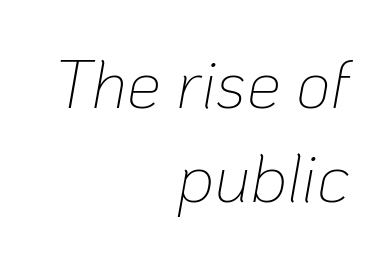
{"italic": "yes", "lean": "right", "slant_degrees": 10, "bold": "no", "weight": "thin", "width": "normal", "stroke_contrast": "low", "x_height": "medium", "monospaced": "no", "underline": "no", "align": "right", "line_spacing": "normal", "line_spacing_ratio": 1.38, "letter_spacing": "normal", "letter_spacing_em": 0.0, "glyph_px": 68}
